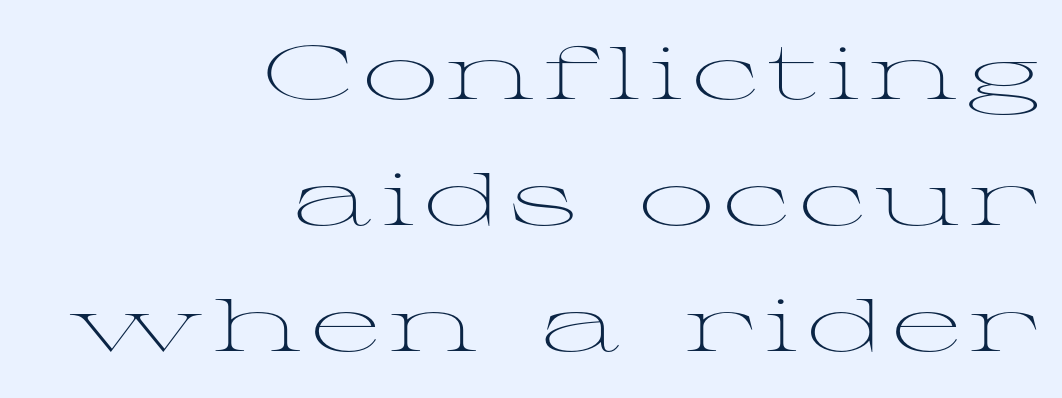
Q: Is the text bold? A: No.
Q: Is the text italic (slanted)? A: No, it is upright.
Q: Is the typeface a serif or a sans-serif typeface? A: Serif.
Q: Is the text underlined? A: No.
Q: How is the paragraph aligned? A: Right-aligned.
Q: Is the spacing between lines tight, normal or loose? A: Normal.
Q: Width (condensed, normal, or wide)? A: Wide.
Q: Stroke contrast? A: Medium.
Q: x-height? A: Medium.
Q: Monospaced? A: No.
